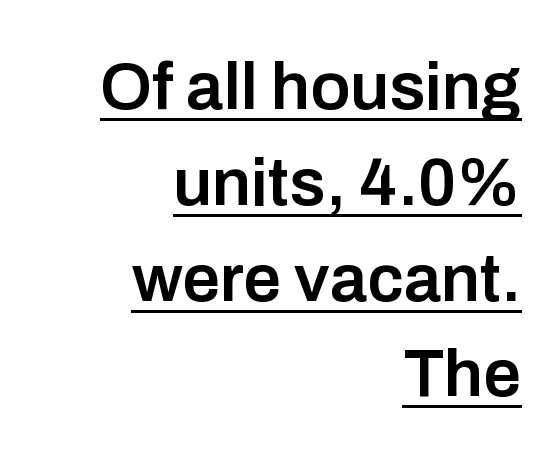
{"serif": "no", "italic": "no", "bold": "semi", "weight": "semibold", "width": "normal", "stroke_contrast": "low", "x_height": "medium", "monospaced": "no", "underline": "yes", "align": "right", "line_spacing": "normal", "line_spacing_ratio": 1.43, "letter_spacing": "normal", "letter_spacing_em": 0.0, "glyph_px": 67}
